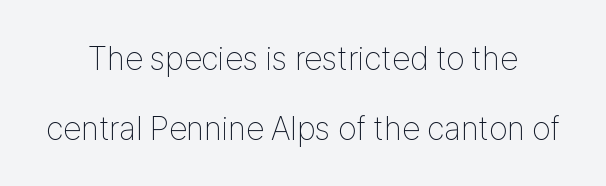
{"serif": "no", "italic": "no", "bold": "no", "weight": "thin", "width": "condensed", "stroke_contrast": "low", "x_height": "medium", "monospaced": "no", "underline": "no", "line_spacing": "loose", "line_spacing_ratio": 2.12, "letter_spacing": "normal", "letter_spacing_em": 0.0, "glyph_px": 33}
